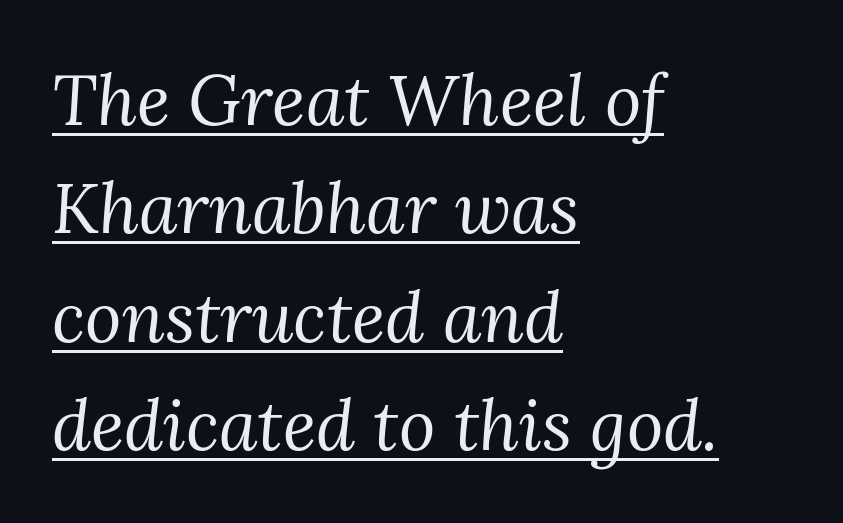
Tracking value appears to be zero — textbook default spacing. Each stroke keeps to a modest, everyday thickness or less. The passage shown is typeset with a serif family. Summary of vertical rhythm: regular, with standard interline spacing.
